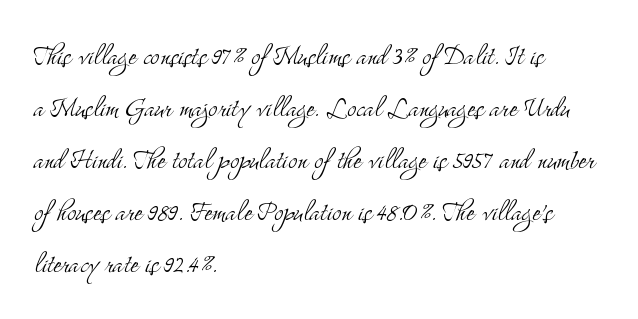
Q: Is the text bold? A: No.
Q: Is the text italic (slanted)? A: Yes.
Q: Is the typeface a serif or a sans-serif typeface? A: Serif.
Q: Is the text underlined? A: No.
Q: How is the paragraph aligned? A: Left-aligned.
Q: Is the spacing between letters normal or unusually wide? A: Normal.
Q: Is the spacing between lines tight, normal or loose? A: Normal.
Q: Width (condensed, normal, or wide)? A: Condensed.
Q: Stroke contrast? A: Medium.
Q: x-height? A: Small.
Q: Monospaced? A: No.
